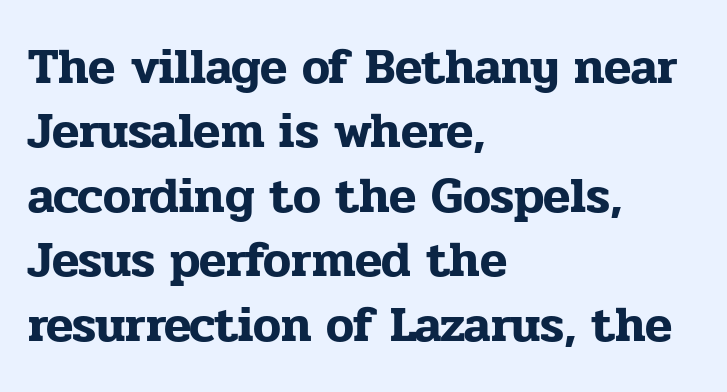
{"serif": "yes", "italic": "no", "width": "normal", "stroke_contrast": "low", "x_height": "medium", "monospaced": "no", "underline": "no", "align": "left", "line_spacing": "normal", "line_spacing_ratio": 1.29, "letter_spacing": "normal", "letter_spacing_em": 0.0, "glyph_px": 50}
